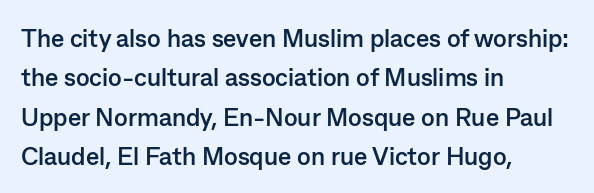
The image shows 25 px bold type, upright; set left-aligned, normal line spacing (1.58x), normal letter spacing, not underlined.
